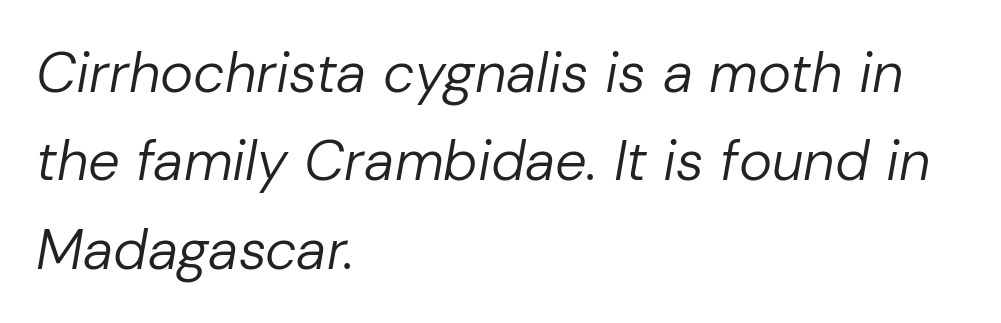
In terms of posture, this sample is oblique. Words float on clear page, feet unadorned. A typesetter would call this proportional, since set widths differ per character. A light-to-regular cut is what we see here. Nothing unusual about the tracking: characters are spaced as the font intends.
